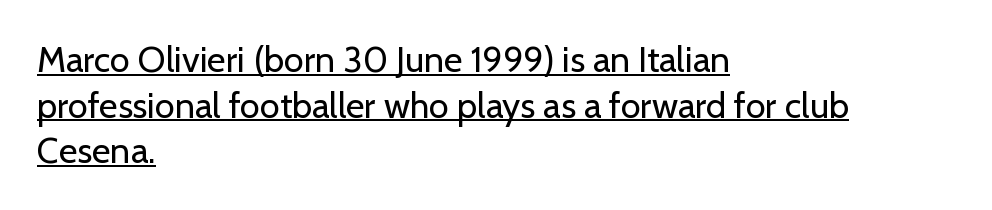
{"serif": "no", "italic": "no", "bold": "no", "weight": "regular", "width": "normal", "stroke_contrast": "low", "x_height": "medium", "monospaced": "no", "underline": "yes", "align": "left", "line_spacing": "normal", "line_spacing_ratio": 1.27, "letter_spacing": "normal", "letter_spacing_em": 0.0, "glyph_px": 36}
